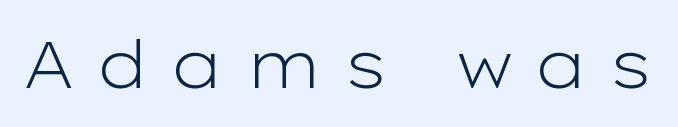
The image shows 66 px light, wide sans-serif type, upright; set unusually wide letter spacing (+0.32 em), not underlined; low stroke contrast and a medium x-height.
